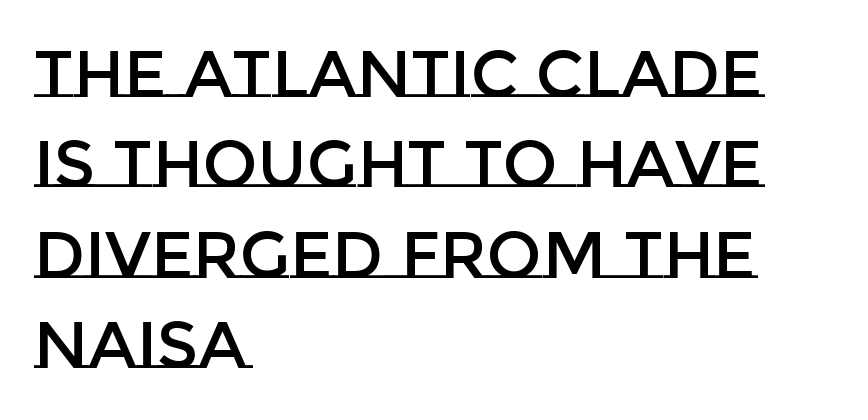
{"italic": "no", "width": "normal", "stroke_contrast": "low", "x_height": "large", "monospaced": "no", "underline": "no", "align": "left", "line_spacing": "normal", "line_spacing_ratio": 1.39, "letter_spacing": "normal", "letter_spacing_em": 0.0, "glyph_px": 65}
